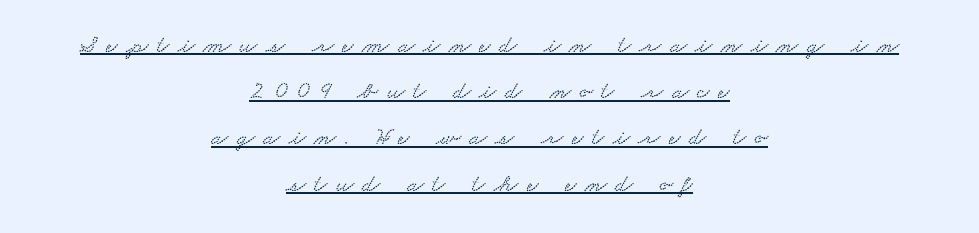
Q: Is the text underlined? A: Yes.
Q: How is the paragraph aligned? A: Centered.
Q: Is the spacing between letters normal or unusually wide? A: Unusually wide.
